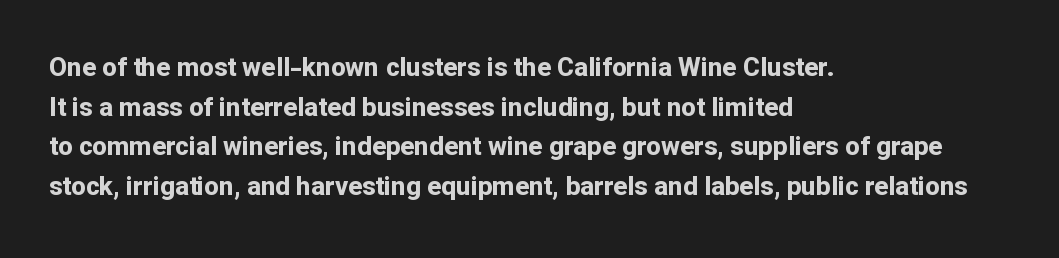
Line spacing here is normal. Words float on clear page, feet unadorned. Each glyph is drawn with heavy, bold strokes. There is no visible air inserted between adjacent glyphs. These lines are set flush left with a ragged right edge. This is roman type, the default non-slanted kind.
